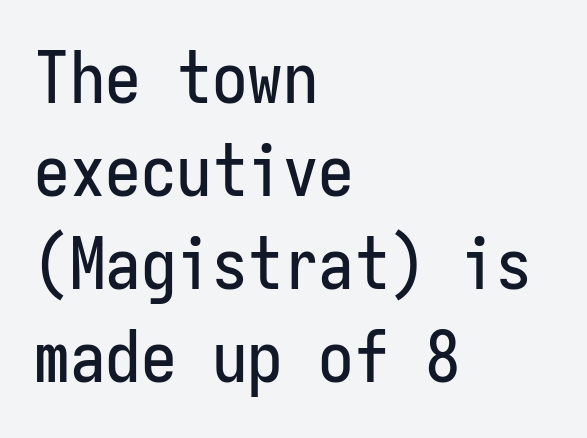
{"serif": "no", "italic": "no", "width": "condensed", "stroke_contrast": "low", "x_height": "medium", "monospaced": "yes", "underline": "no", "align": "left", "line_spacing": "normal", "line_spacing_ratio": 1.31, "letter_spacing": "normal", "letter_spacing_em": 0.0, "glyph_px": 71}
